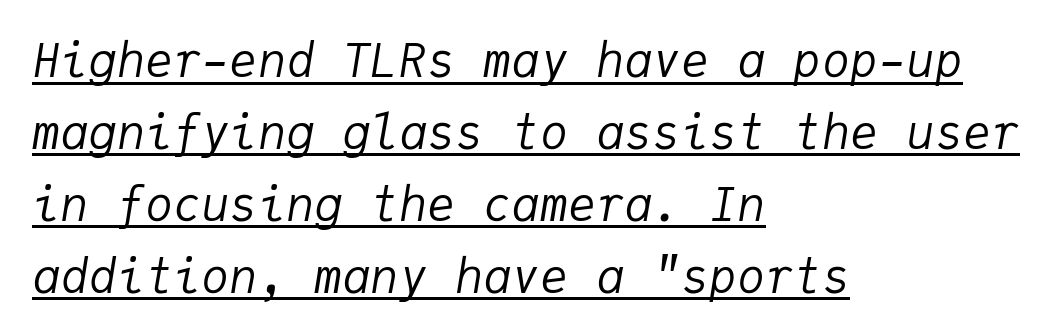
The rendering uses the underline text-decoration. The glyphs look as if they've been sheared to an angle. Rows of type keep a routine distance in the vertical direction. No heavy texture on the line: the type isn't bold.
